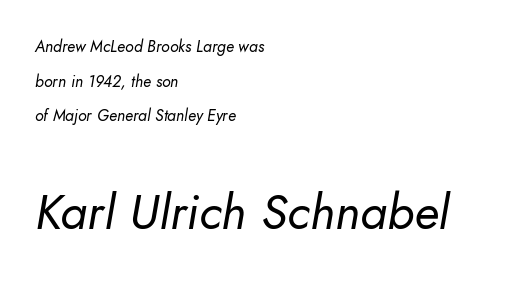
{"italic": "yes", "lean": "right", "slant_degrees": 10, "bold": "no", "weight": "regular", "width": "normal", "stroke_contrast": "low", "x_height": "small", "monospaced": "no", "underline": "no", "align": "left", "line_spacing": "loose", "line_spacing_ratio": 2.17, "letter_spacing": "normal", "letter_spacing_em": 0.0, "larger_block": "second", "size_ratio": 3.06, "glyph_px": 49}
